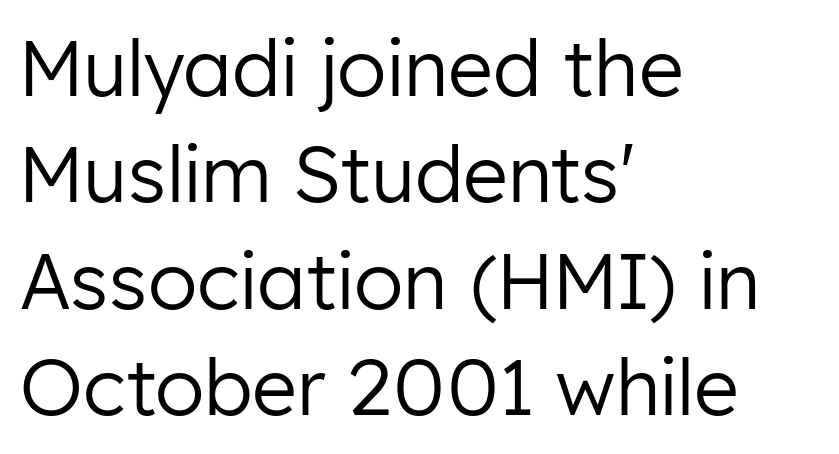
Q: Is the text bold? A: No.
Q: Is the text italic (slanted)? A: No, it is upright.
Q: Is the typeface a serif or a sans-serif typeface? A: Sans-serif.
Q: Is the text underlined? A: No.
Q: How is the paragraph aligned? A: Left-aligned.
Q: Is the spacing between letters normal or unusually wide? A: Normal.
Q: Is the spacing between lines tight, normal or loose? A: Normal.
Q: Width (condensed, normal, or wide)? A: Normal.
Q: Stroke contrast? A: Low.
Q: x-height? A: Medium.
Q: Monospaced? A: No.
